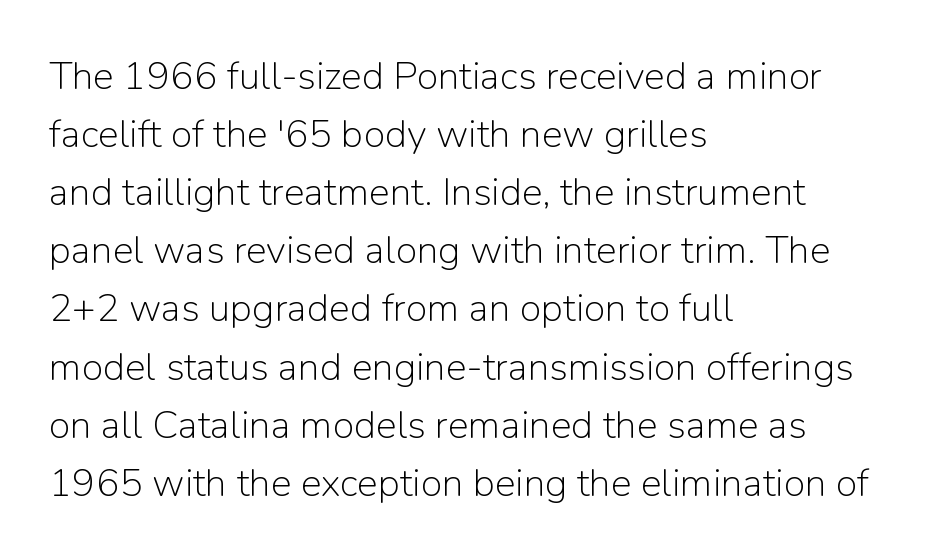
Q: Is the text bold? A: No.
Q: Is the text italic (slanted)? A: No, it is upright.
Q: Is the typeface a serif or a sans-serif typeface? A: Sans-serif.
Q: Is the text underlined? A: No.
Q: How is the paragraph aligned? A: Left-aligned.
Q: Is the spacing between letters normal or unusually wide? A: Normal.
Q: Is the spacing between lines tight, normal or loose? A: Normal.
Q: Width (condensed, normal, or wide)? A: Normal.
Q: Stroke contrast? A: Low.
Q: x-height? A: Medium.
Q: Monospaced? A: No.
